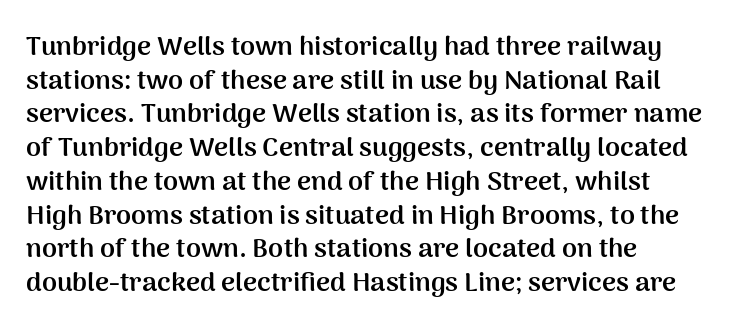
{"italic": "no", "bold": "yes", "underline": "no", "align": "left", "line_spacing": "normal", "line_spacing_ratio": 1.25, "letter_spacing": "normal", "letter_spacing_em": 0.0, "glyph_px": 27}
